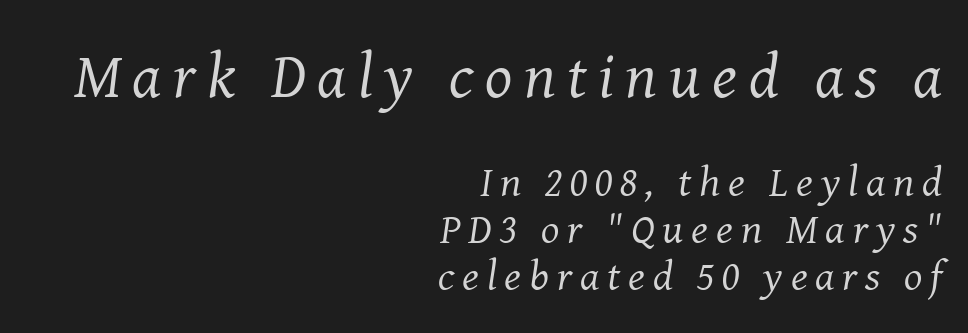
A light-to-regular cut is what we see here. Descenders are the only things crossing below the line. Think of a printed novel: that variable character pitch is what you see here. Compare the two chunks: the upper has the greater cap height.
